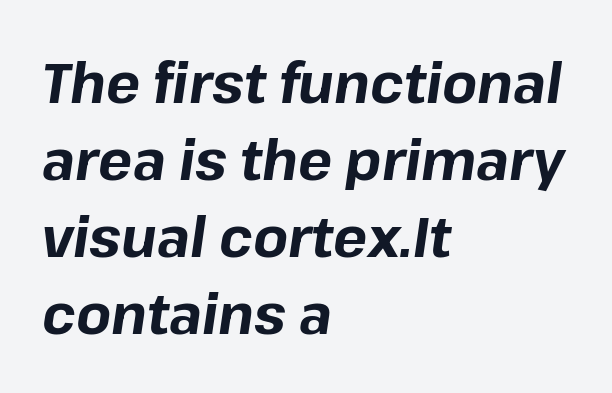
Q: Is the text bold? A: Yes.
Q: Is the text italic (slanted)? A: Yes, it leans right by about 8 degrees.
Q: Is the text underlined? A: No.
Q: How is the paragraph aligned? A: Left-aligned.
Q: Is the spacing between letters normal or unusually wide? A: Normal.
Q: Is the spacing between lines tight, normal or loose? A: Normal.
Q: Width (condensed, normal, or wide)? A: Normal.
Q: Stroke contrast? A: Low.
Q: x-height? A: Medium.
Q: Monospaced? A: No.
